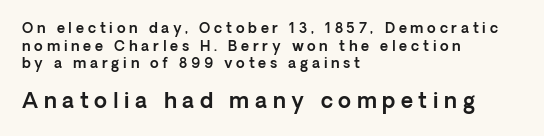
The letters stand straight up with perfectly vertical stems. Notice how the passage keeps a crisp vertical edge on the left only. Leading: standard. Of the two passages, the one underneath uses the larger point size. Tracking here is generous; glyphs stand well apart from one another. A clean baseline with only descenders dipping below it.
